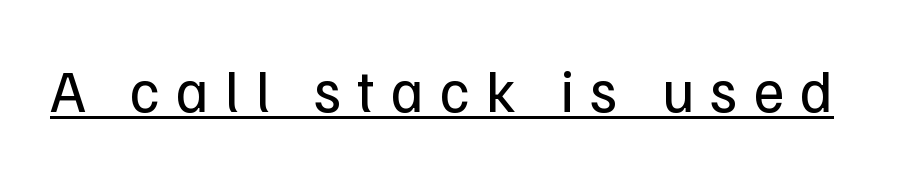
Ascenders rise straight up at ninety degrees. Glance below the letters and you will spot a drawn line. Is this a sans? Yes — the strokes have no serifs. Looks like regular typesetting: each glyph gets only the width it needs. A quiet, ordinary-to-light weight characterises the typeface. Caption: expanded tracking, letters set apart.
